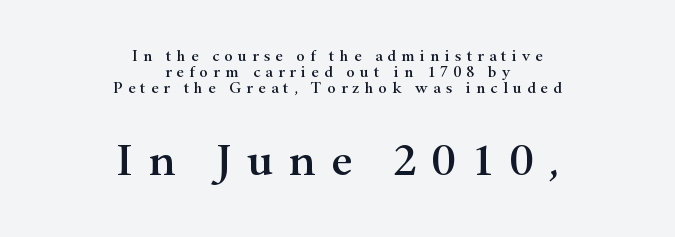
The image shows 47 px wide serif type, upright; set centered, tight line spacing (1.01x), unusually wide letter spacing (+0.32 em), not underlined; the second (bottom) block is 2.94x larger; high stroke contrast and a small x-height.
